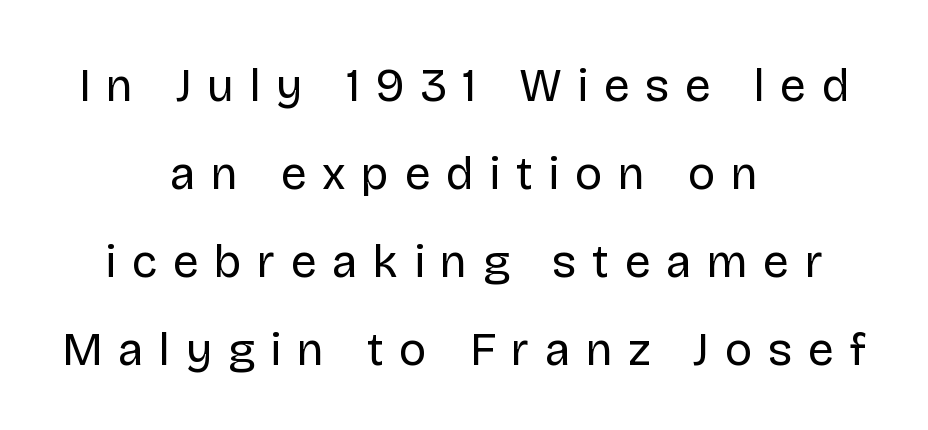
Q: Is the text bold? A: No.
Q: Is the text italic (slanted)? A: No, it is upright.
Q: Is the typeface a serif or a sans-serif typeface? A: Sans-serif.
Q: Is the text underlined? A: No.
Q: How is the paragraph aligned? A: Centered.
Q: Is the spacing between letters normal or unusually wide? A: Unusually wide.
Q: Is the spacing between lines tight, normal or loose? A: Loose.
Q: Width (condensed, normal, or wide)? A: Normal.
Q: Stroke contrast? A: Low.
Q: x-height? A: Large.
Q: Monospaced? A: No.
